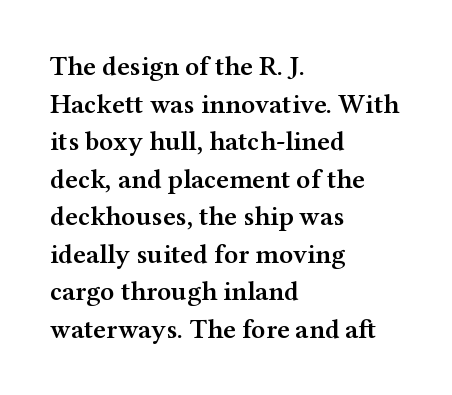
Q: Is the text bold? A: Semi-bold.
Q: Is the text italic (slanted)? A: No, it is upright.
Q: Is the text underlined? A: No.
Q: How is the paragraph aligned? A: Left-aligned.
Q: Is the spacing between letters normal or unusually wide? A: Normal.
Q: Is the spacing between lines tight, normal or loose? A: Normal.
